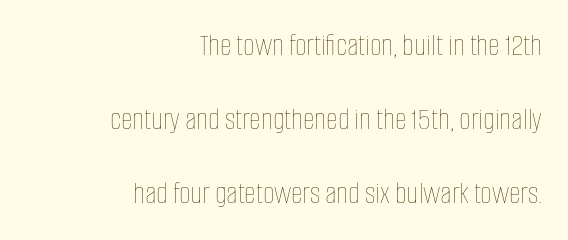
Q: Is the text bold? A: No.
Q: Is the text italic (slanted)? A: No, it is upright.
Q: Is the text underlined? A: No.
Q: How is the paragraph aligned? A: Right-aligned.
Q: Is the spacing between letters normal or unusually wide? A: Normal.
Q: Is the spacing between lines tight, normal or loose? A: Loose.
Q: Width (condensed, normal, or wide)? A: Condensed.
Q: Stroke contrast? A: Low.
Q: x-height? A: Large.
Q: Monospaced? A: No.
